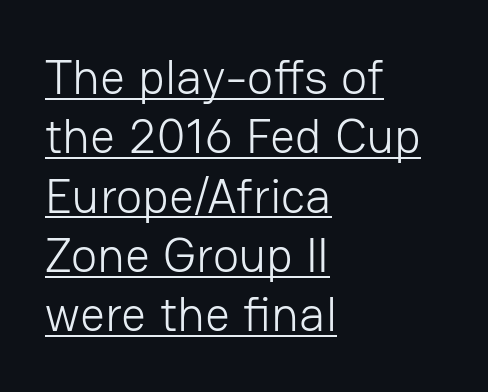
{"serif": "no", "italic": "no", "bold": "no", "weight": "light", "width": "normal", "stroke_contrast": "low", "x_height": "medium", "monospaced": "no", "underline": "yes", "align": "left", "line_spacing_ratio": 1.21, "letter_spacing": "normal", "letter_spacing_em": 0.0, "glyph_px": 49}
